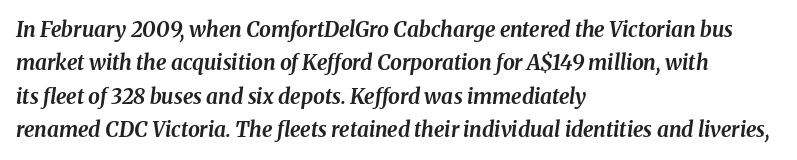
Clear beneath every line of the passage. Does the lettering tilt? It does — this is italic. The rows are spaced the way most documents space them. Look at the tracking — it's just the regular setting, nothing added. All the whitespace from short lines collects on the right. Heavy-handed strokes throughout: this text is bold.
